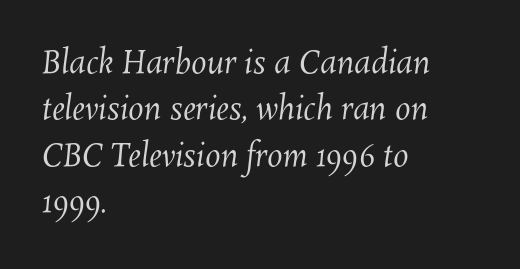
{"bold": "no", "weight": "regular", "width": "normal", "stroke_contrast": "medium", "x_height": "medium", "monospaced": "no", "underline": "no", "align": "left", "line_spacing": "normal", "line_spacing_ratio": 1.5, "letter_spacing": "normal", "letter_spacing_em": 0.0, "glyph_px": 31}
